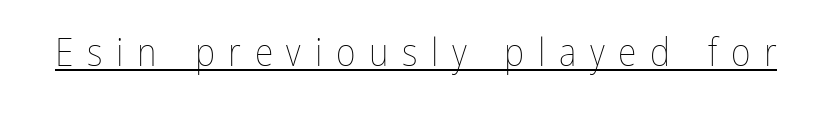
{"italic": "no", "bold": "no", "weight": "thin", "width": "condensed", "stroke_contrast": "low", "x_height": "medium", "monospaced": "no", "underline": "yes", "letter_spacing": "wide", "letter_spacing_em": 0.36, "glyph_px": 38}
